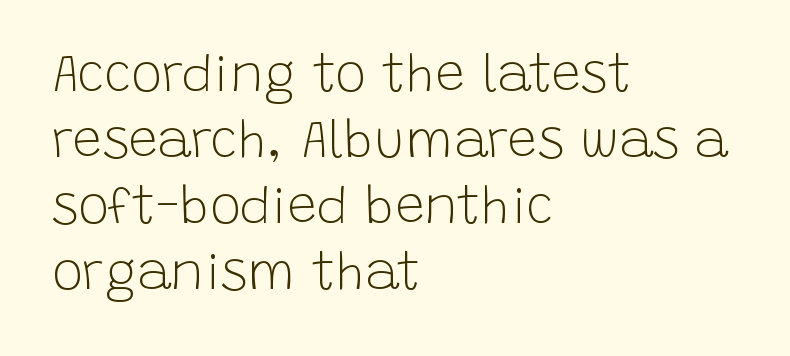
The gaps between neighbouring characters are ordinary and unremarkable. The rendering uses natural spacing where letterforms have individual widths. Alignment: flush left. Each letter's strokes conclude bluntly, with no projecting serifs.
